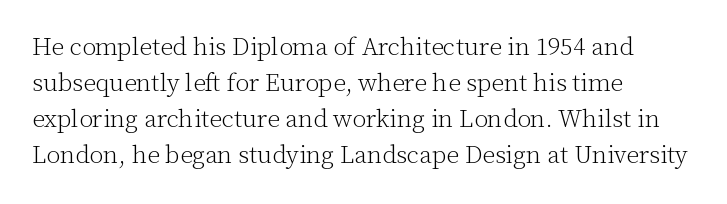
The rendering anchors every line to the left-hand side. Words appear dense and cohesive because spacing is normal. Does the leading feel generous? No, just average. A quiet, ordinary-to-light weight characterises the typeface.
